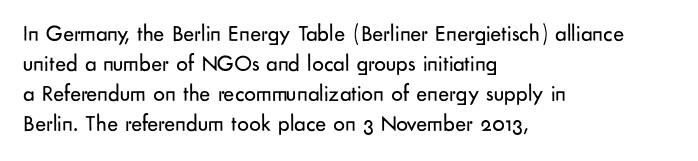
Q: Is the text bold? A: No.
Q: Is the text italic (slanted)? A: No, it is upright.
Q: Is the text underlined? A: No.
Q: How is the paragraph aligned? A: Left-aligned.
Q: Is the spacing between letters normal or unusually wide? A: Normal.
Q: Is the spacing between lines tight, normal or loose? A: Normal.
